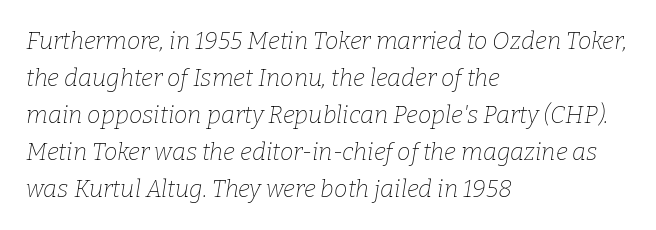
{"italic": "yes", "lean": "right", "slant_degrees": 9, "bold": "no", "underline": "no", "align": "left", "line_spacing": "normal", "line_spacing_ratio": 1.54, "letter_spacing": "normal", "letter_spacing_em": 0.0, "glyph_px": 24}
